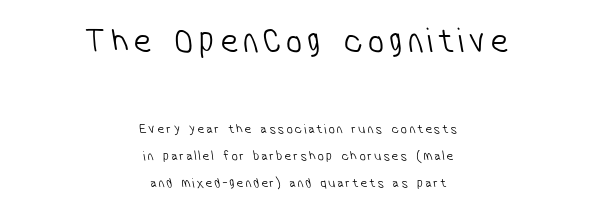
The image shows 36 px light, condensed sans-serif type; set centered, loose line spacing (1.93x), not underlined; the first (top) block is 2.57x larger; low stroke contrast and a medium x-height.
